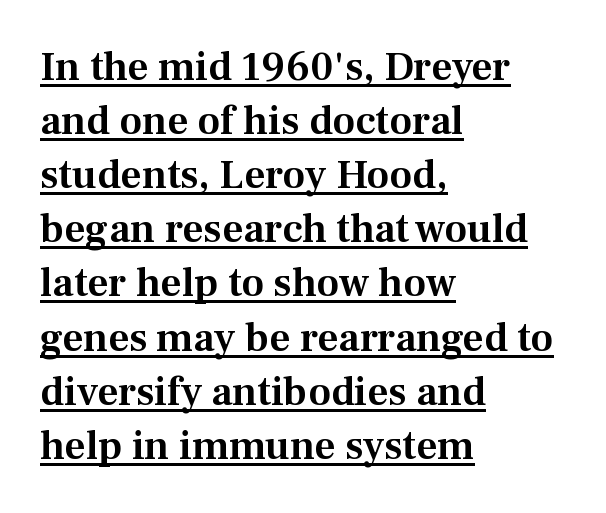
{"serif": "yes", "italic": "no", "width": "normal", "stroke_contrast": "medium", "x_height": "medium", "monospaced": "no", "underline": "yes", "align": "left", "line_spacing": "normal", "line_spacing_ratio": 1.32, "letter_spacing": "normal", "letter_spacing_em": 0.0, "glyph_px": 41}
